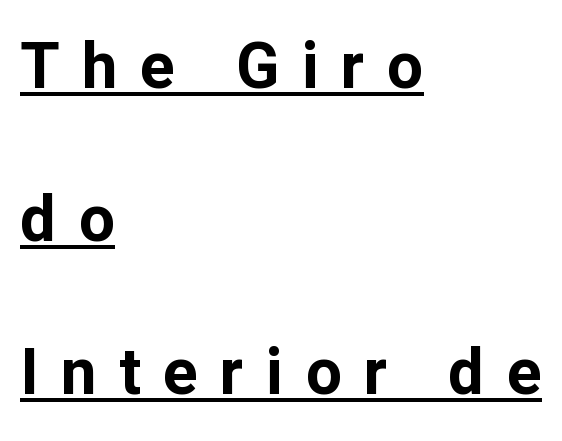
Q: Is the text bold? A: Yes.
Q: Is the text italic (slanted)? A: No, it is upright.
Q: Is the typeface a serif or a sans-serif typeface? A: Sans-serif.
Q: Is the text underlined? A: Yes.
Q: How is the paragraph aligned? A: Left-aligned.
Q: Is the spacing between letters normal or unusually wide? A: Unusually wide.
Q: Is the spacing between lines tight, normal or loose? A: Loose.
Q: Width (condensed, normal, or wide)? A: Normal.
Q: Stroke contrast? A: Low.
Q: x-height? A: Medium.
Q: Monospaced? A: No.
